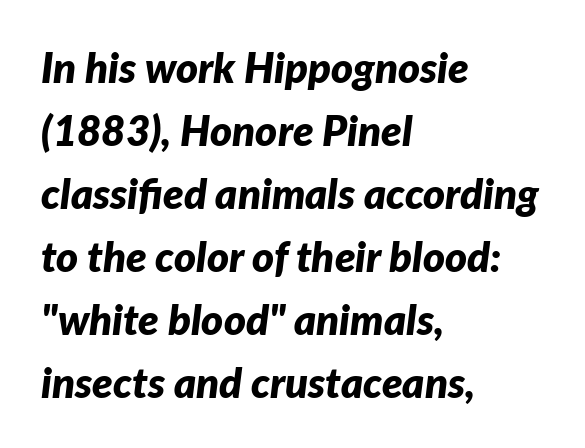
The rendering applies a slant to the glyphs. A bare baseline throughout the passage. Thick stems and heavy bowls — unmistakably bold. The passage shown is typed in a proportional face where columns would drift. One-word summary of the alignment: left. Here the glyphs are tracked normally, forming tight word shapes.
